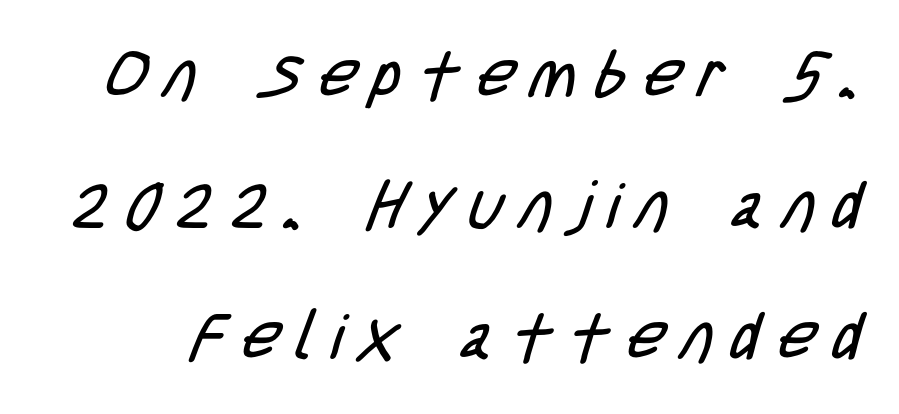
The image shows 64 px regular-weight, condensed sans-serif type; set loose line spacing (2.05x), unusually wide letter spacing (+0.28 em), not underlined; low stroke contrast and a large x-height.
